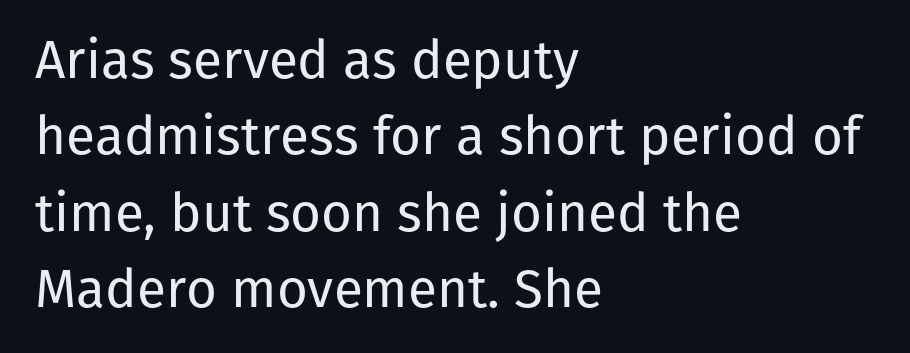
{"serif": "no", "italic": "no", "bold": "no", "weight": "regular", "width": "normal", "stroke_contrast": "low", "x_height": "medium", "monospaced": "no", "underline": "no", "align": "left", "line_spacing": "normal", "line_spacing_ratio": 1.44, "letter_spacing": "normal", "letter_spacing_em": 0.0, "glyph_px": 53}
